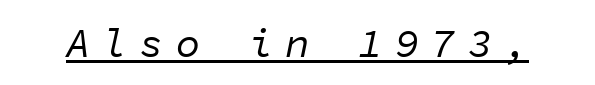
The rendering uses the underline text-decoration. Yep, that's italic — everything's leaning. This sample has the even, mechanical cadence of fixed-width lettering. There is plenty of visible air inserted between adjacent glyphs.
